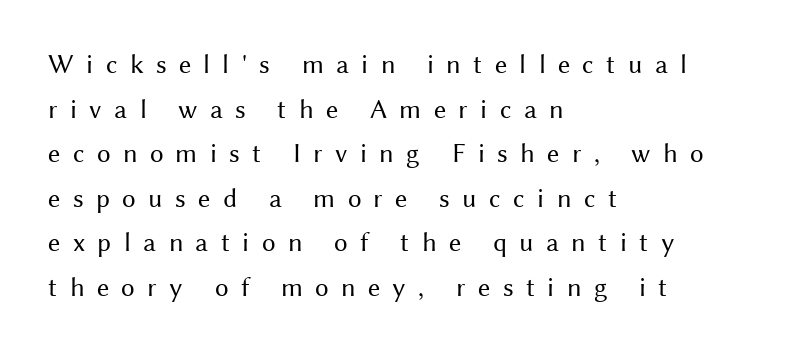
{"italic": "no", "bold": "no", "underline": "no", "align": "left", "line_spacing": "normal", "line_spacing_ratio": 1.65, "letter_spacing": "wide", "letter_spacing_em": 0.46, "glyph_px": 27}
